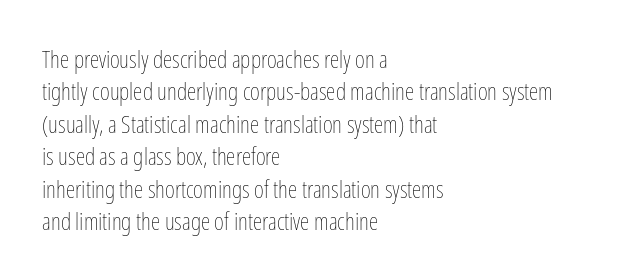
Q: Is the text bold? A: No.
Q: Is the text italic (slanted)? A: No, it is upright.
Q: Is the text underlined? A: No.
Q: How is the paragraph aligned? A: Left-aligned.
Q: Is the spacing between letters normal or unusually wide? A: Normal.
Q: Is the spacing between lines tight, normal or loose? A: Normal.
